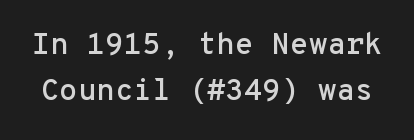
The image shows 30 px sans-serif type, upright, monospaced; set normal line spacing (1.54x), normal letter spacing, not underlined; low stroke contrast and a medium x-height.
